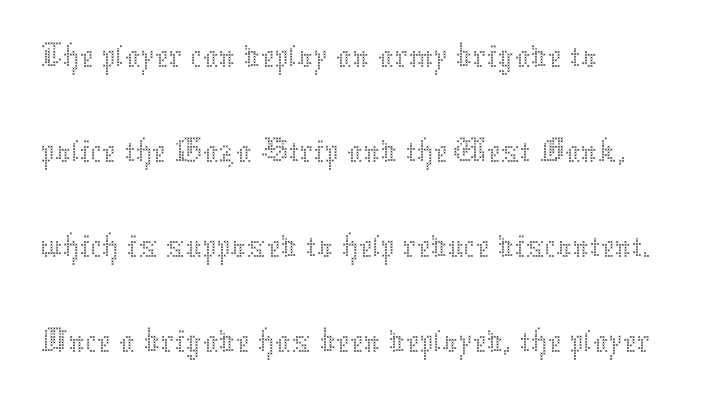
{"italic": "no", "bold": "no", "weight": "thin", "width": "normal", "stroke_contrast": "medium", "x_height": "medium", "monospaced": "no", "underline": "no", "align": "left", "line_spacing_ratio": 1.22, "letter_spacing": "normal", "letter_spacing_em": 0.0, "glyph_px": 78}
